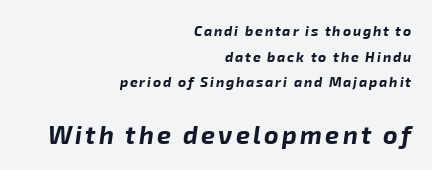
Q: Is the text bold? A: Yes.
Q: Is the text italic (slanted)? A: Yes, it leans right by about 8 degrees.
Q: Is the text underlined? A: No.
Q: How is the paragraph aligned? A: Right-aligned.
Q: Which block of text is set in a larger size, the first (top) or the second (bottom)? A: The second (bottom) one.
